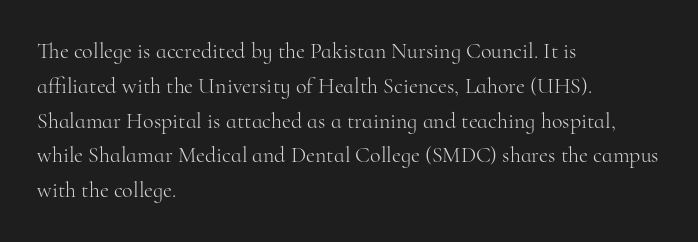
{"italic": "no", "bold": "no", "underline": "no", "align": "left", "line_spacing": "normal", "line_spacing_ratio": 1.58, "letter_spacing": "normal", "letter_spacing_em": 0.0, "glyph_px": 22}
